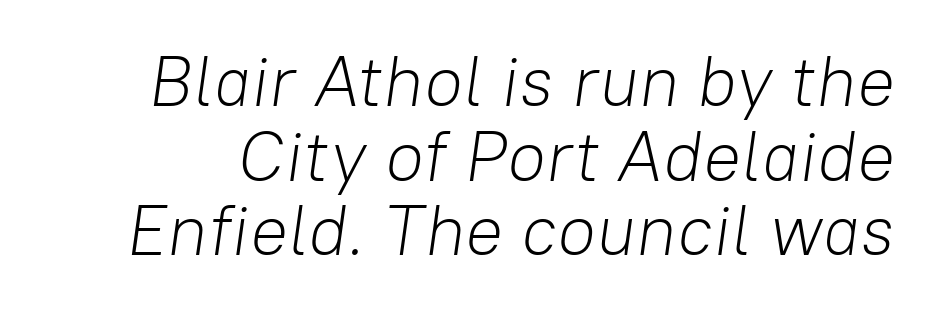
Q: Is the text bold? A: No.
Q: Is the text italic (slanted)? A: Yes, it leans right by about 8 degrees.
Q: Is the text underlined? A: No.
Q: Is the spacing between letters normal or unusually wide? A: Normal.
Q: Is the spacing between lines tight, normal or loose? A: Tight.
Q: Width (condensed, normal, or wide)? A: Normal.
Q: Stroke contrast? A: Low.
Q: x-height? A: Medium.
Q: Monospaced? A: No.
